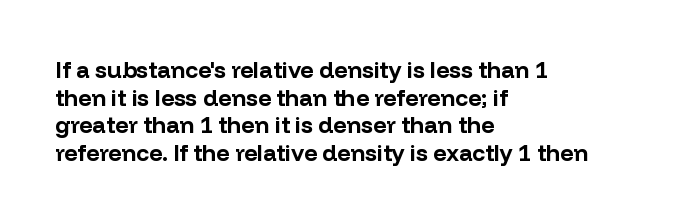
Q: Is the text bold? A: Yes.
Q: Is the text italic (slanted)? A: No, it is upright.
Q: Is the text underlined? A: No.
Q: How is the paragraph aligned? A: Left-aligned.
Q: Is the spacing between letters normal or unusually wide? A: Normal.
